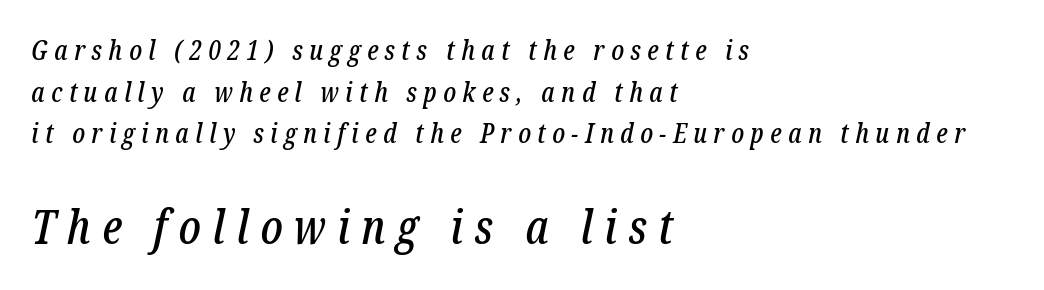
The image shows 47 px condensed serif type, italic (leaning right); set left-aligned, normal line spacing (1.54x), unusually wide letter spacing (+0.24 em), not underlined; the second (bottom) block is 1.74x larger; low stroke contrast and a medium x-height.
